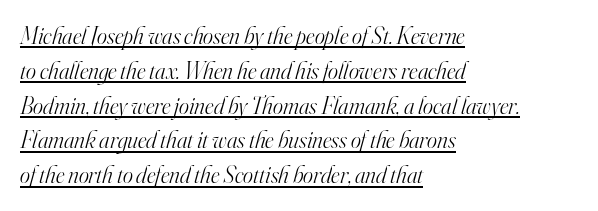
Heaviness? Minimal to ordinary, like unemphasized prose. Does extra space separate the letters? No, they use regular spacing. The font's italic variant was chosen for this text. The paragraph has a hard left edge and a soft right edge.
